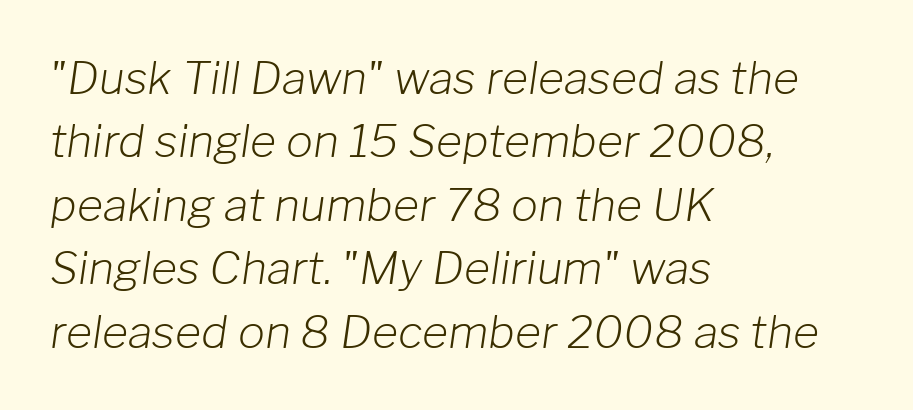
The text block is weighted toward the left margin, trailing off unevenly rightward. Each word holds together tightly as a unit, with standard inter-letter gaps. Letters rest on an invisible, unmarked baseline. The letters are slanted; this is an italic face. On a weight scale, this lands at 450 or below. These lines sit exactly where default settings would place them.
